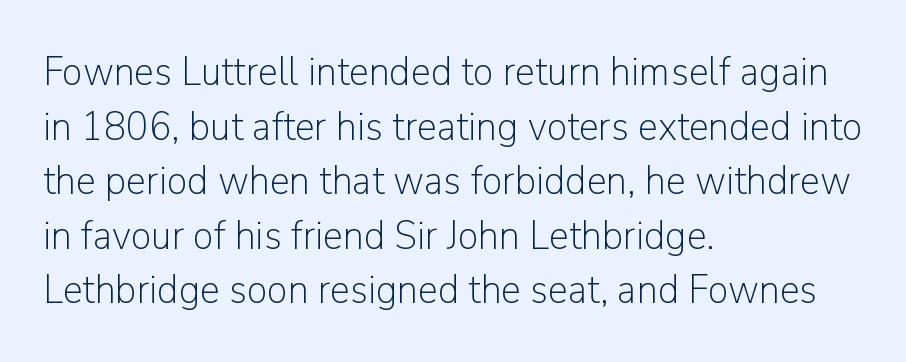
{"serif": "no", "italic": "no", "bold": "no", "weight": "light", "width": "normal", "stroke_contrast": "low", "x_height": "medium", "monospaced": "no", "underline": "no", "align": "left", "line_spacing": "normal", "line_spacing_ratio": 1.33, "letter_spacing": "normal", "letter_spacing_em": 0.0, "glyph_px": 41}
